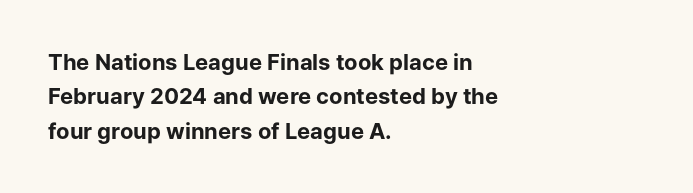
Q: Is the text bold? A: Yes.
Q: Is the text italic (slanted)? A: No, it is upright.
Q: Is the text underlined? A: No.
Q: How is the paragraph aligned? A: Left-aligned.
Q: Is the spacing between letters normal or unusually wide? A: Normal.
Q: Is the spacing between lines tight, normal or loose? A: Normal.
